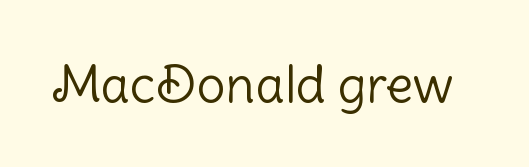
Q: Is the text bold? A: No.
Q: Is the text italic (slanted)? A: No, it is upright.
Q: Is the typeface a serif or a sans-serif typeface? A: Sans-serif.
Q: Is the text underlined? A: No.
Q: Is the spacing between letters normal or unusually wide? A: Normal.
Q: Width (condensed, normal, or wide)? A: Normal.
Q: Stroke contrast? A: Low.
Q: x-height? A: Medium.
Q: Monospaced? A: No.
